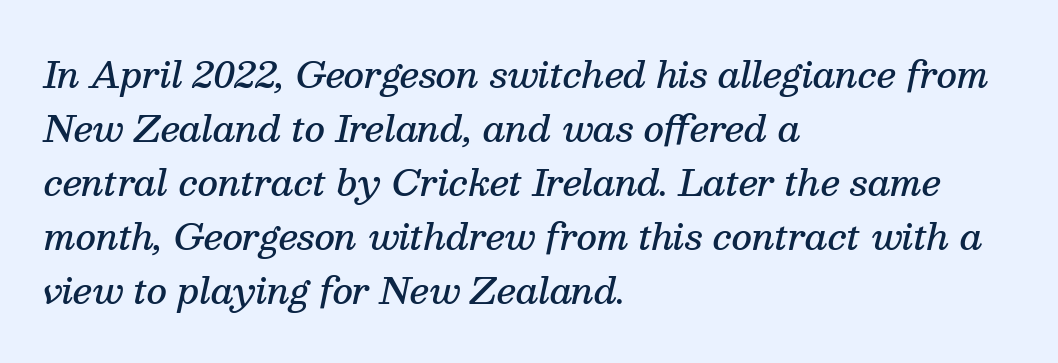
The image shows 35 px semibold serif type, italic (leaning right); set left-aligned, normal line spacing (1.54x), normal letter spacing, not underlined; medium stroke contrast and a medium x-height.
